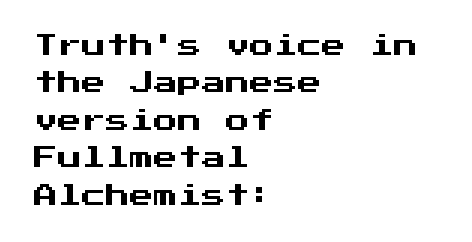
The image shows 24 px text type, upright; set left-aligned, normal line spacing (1.56x), normal letter spacing, not underlined.
